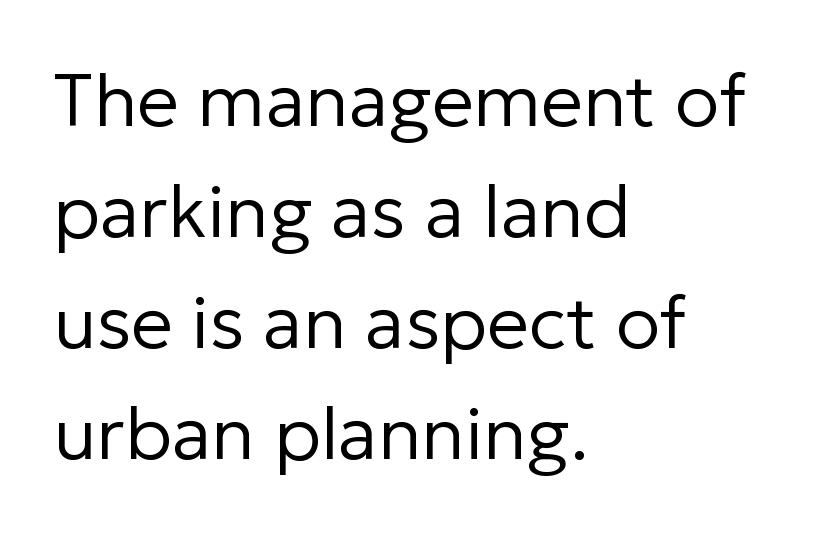
You could not count columns in this text — the font is proportionally spaced. Rows of type keep a routine distance in the vertical direction. No feet cap the strokes, marking this as sans-serif type. No letter is thick-stroked: the sample isn't bold.
